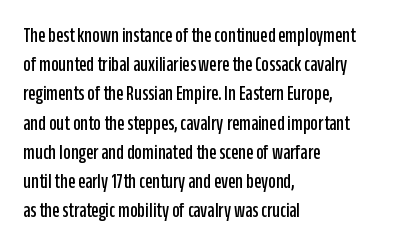
Q: Is the text italic (slanted)? A: No, it is upright.
Q: Is the text underlined? A: No.
Q: How is the paragraph aligned? A: Left-aligned.
Q: Is the spacing between letters normal or unusually wide? A: Normal.
Q: Is the spacing between lines tight, normal or loose? A: Normal.
